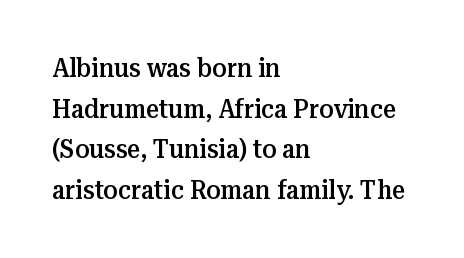
{"italic": "no", "bold": "semi", "underline": "no", "align": "left", "line_spacing": "normal", "line_spacing_ratio": 1.56, "letter_spacing": "normal", "letter_spacing_em": 0.0, "glyph_px": 26}
